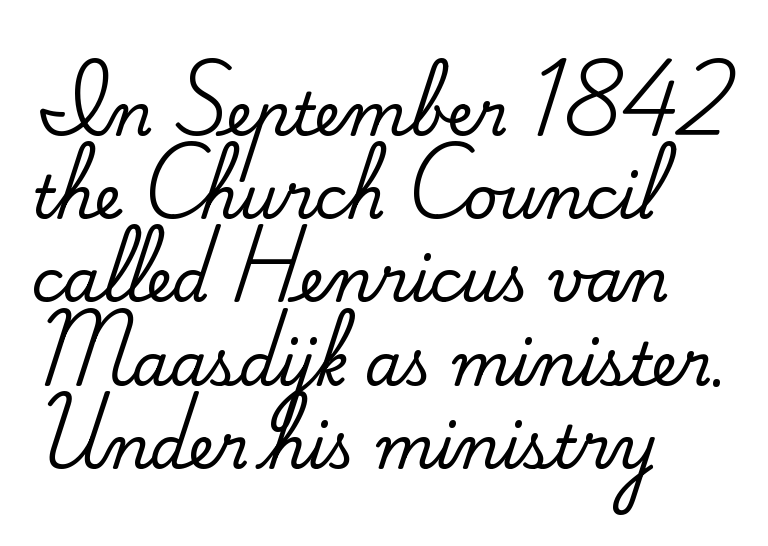
Q: Is the text italic (slanted)? A: Yes.
Q: Is the typeface a serif or a sans-serif typeface? A: Serif.
Q: Is the text underlined? A: No.
Q: How is the paragraph aligned? A: Left-aligned.
Q: Is the spacing between letters normal or unusually wide? A: Normal.
Q: Is the spacing between lines tight, normal or loose? A: Normal.
Q: Width (condensed, normal, or wide)? A: Normal.
Q: Stroke contrast? A: Medium.
Q: x-height? A: Small.
Q: Monospaced? A: No.
